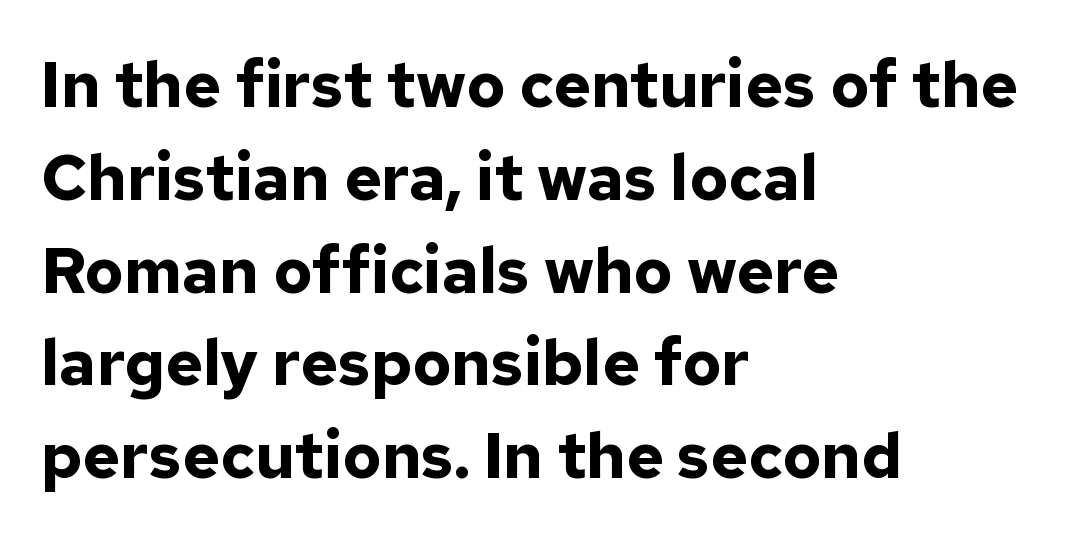
Q: Is the text bold? A: Yes.
Q: Is the text italic (slanted)? A: No, it is upright.
Q: Is the typeface a serif or a sans-serif typeface? A: Sans-serif.
Q: Is the text underlined? A: No.
Q: How is the paragraph aligned? A: Left-aligned.
Q: Is the spacing between letters normal or unusually wide? A: Normal.
Q: Is the spacing between lines tight, normal or loose? A: Normal.
Q: Width (condensed, normal, or wide)? A: Normal.
Q: Stroke contrast? A: Low.
Q: x-height? A: Medium.
Q: Monospaced? A: No.
